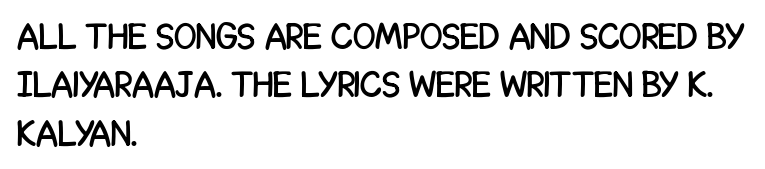
{"serif": "no", "italic": "no", "width": "condensed", "stroke_contrast": "low", "x_height": "large", "monospaced": "no", "underline": "no", "align": "left", "line_spacing": "normal", "line_spacing_ratio": 1.31, "letter_spacing": "normal", "letter_spacing_em": 0.0, "glyph_px": 37}
